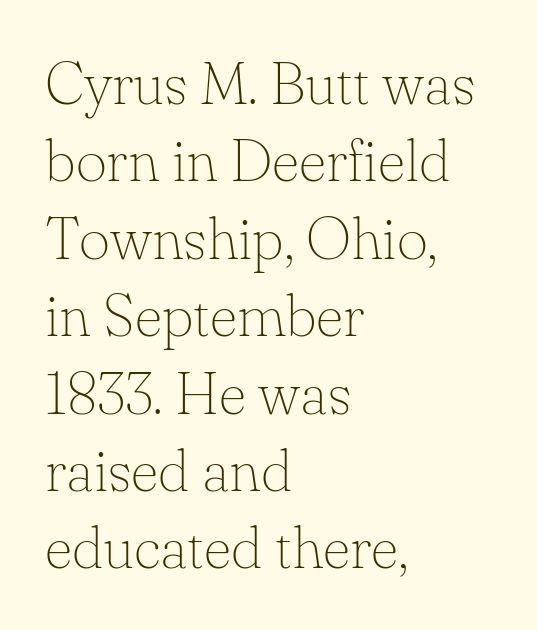
You could call the tracking neutral — neither tight nor loose. A classic flush-left, rag-right setting is used for this passage. The line-height multiplier appears to be the usual default. These lines were composed using upright roman letters. Honestly, there is no underline to notice here at all. The rendering shows small feet on the letterforms — a serif design.
